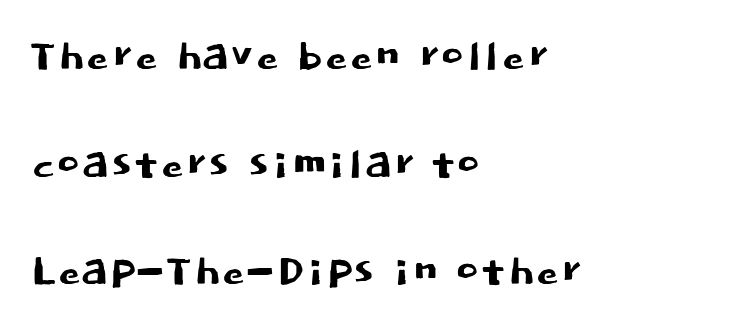
Q: Is the text italic (slanted)? A: No, it is upright.
Q: Is the typeface a serif or a sans-serif typeface? A: Sans-serif.
Q: Is the text underlined? A: No.
Q: How is the paragraph aligned? A: Left-aligned.
Q: Is the spacing between letters normal or unusually wide? A: Normal.
Q: Width (condensed, normal, or wide)? A: Normal.
Q: Stroke contrast? A: Low.
Q: x-height? A: Large.
Q: Monospaced? A: No.
